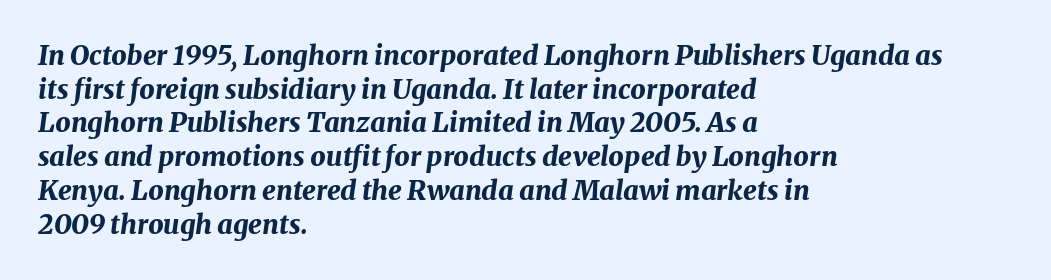
The image shows 27 px bold type, italic (leaning right); set left-aligned, normal line spacing (1.25x), normal letter spacing, not underlined.
